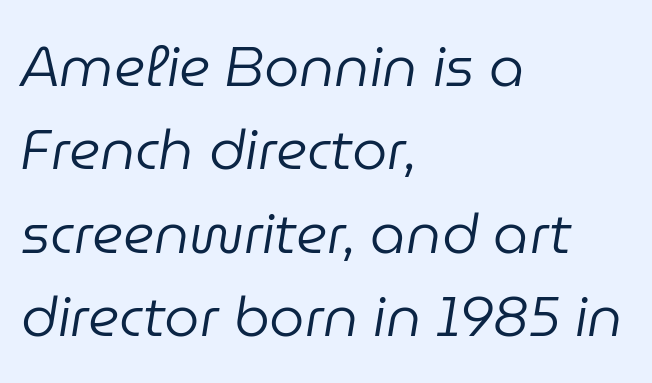
The paragraph has a hard left edge and a soft right edge. The font is comparable to plain body text, perhaps lighter. Slant detected: the letters are inclined. The face used here is rendered with its standard letterfit.
